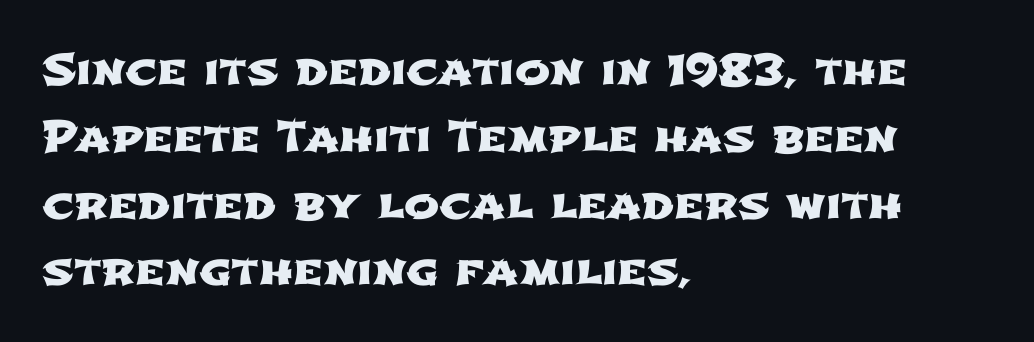
Check under the words: just untouched page. The passage shown has conventional tracking throughout. This sample keeps an unexceptional amount of space between lines. Leftover space on each line is placed entirely after the last word. You could not count columns in this text — the font is proportionally spaced. Observe the absence of serifs on each vertical stroke in this sample.
